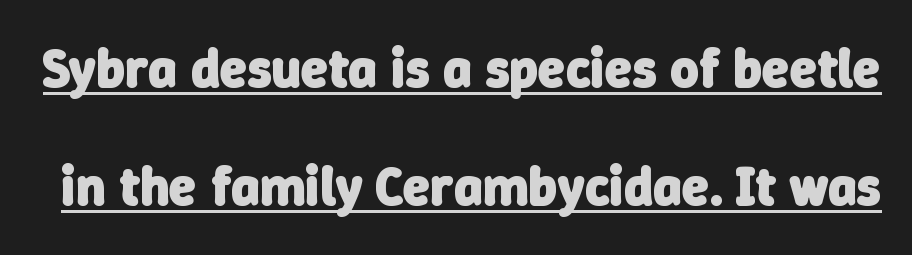
Q: Is the text bold? A: Yes.
Q: Is the typeface a serif or a sans-serif typeface? A: Sans-serif.
Q: Is the text underlined? A: Yes.
Q: Is the spacing between letters normal or unusually wide? A: Normal.
Q: Is the spacing between lines tight, normal or loose? A: Loose.
Q: Width (condensed, normal, or wide)? A: Normal.
Q: Stroke contrast? A: Low.
Q: x-height? A: Medium.
Q: Monospaced? A: No.
